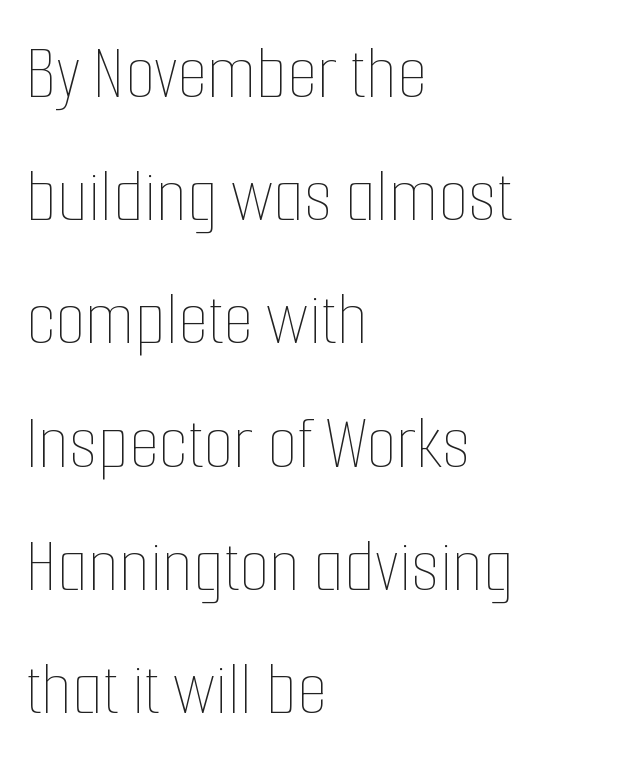
{"italic": "no", "bold": "no", "weight": "thin", "width": "condensed", "stroke_contrast": "low", "x_height": "medium", "monospaced": "no", "underline": "no", "align": "left", "line_spacing": "normal", "line_spacing_ratio": 1.58, "letter_spacing": "normal", "letter_spacing_em": 0.0, "glyph_px": 78}
